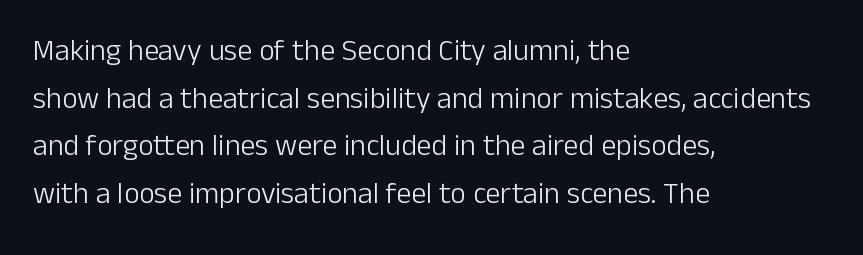
This sample keeps an unexceptional amount of space between lines. The line texture is even and compact thanks to regular tracking. Only glyphs here, with clear space below each row. Weight class: somewhere from thin through regular. The letters stand upright; this is a roman face. The lines are quadded left.
